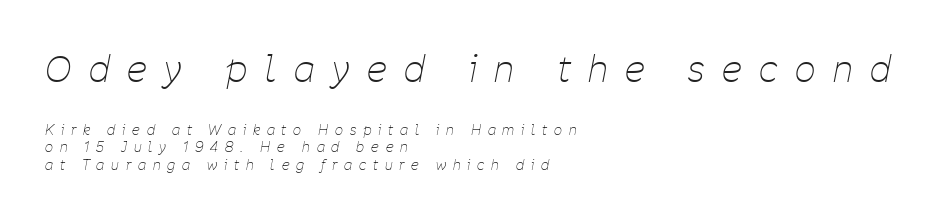
{"italic": "yes", "lean": "right", "slant_degrees": 11, "bold": "no", "weight": "thin", "width": "condensed", "stroke_contrast": "low", "x_height": "medium", "monospaced": "no", "underline": "no", "align": "left", "line_spacing": "normal", "line_spacing_ratio": 1.27, "letter_spacing": "wide", "letter_spacing_em": 0.49, "larger_block": "first", "size_ratio": 2.57, "glyph_px": 36}
